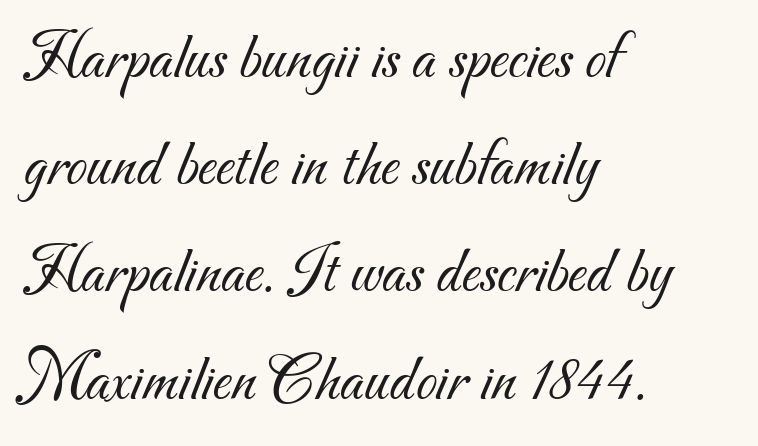
These lines are composed in type without serifs. The cut favours lightness, reaching ordinary text weight at its darkest. These lines sit exactly where default settings would place them. Compared with typical body copy, the letter spacing here is the same. Descenders are the only things crossing below the line. One-word summary of the alignment: left.
